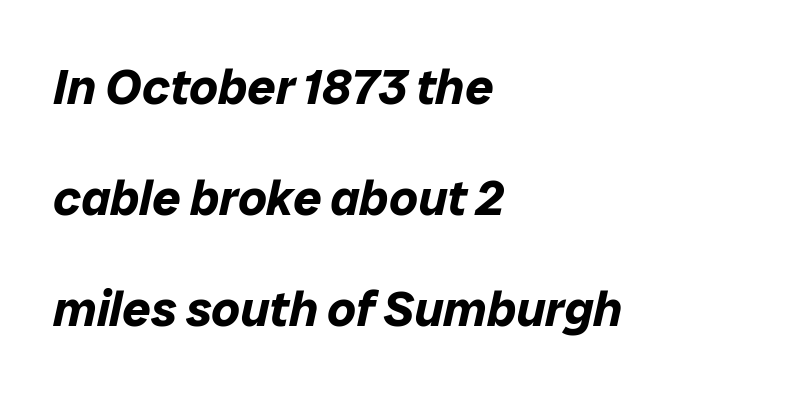
On the weight axis this lands at bold, roughly 700. These lines are set flush left with a ragged right edge. The passage shown has conventional tracking throughout. Notice the wide empty band between every row — that's loose leading.
